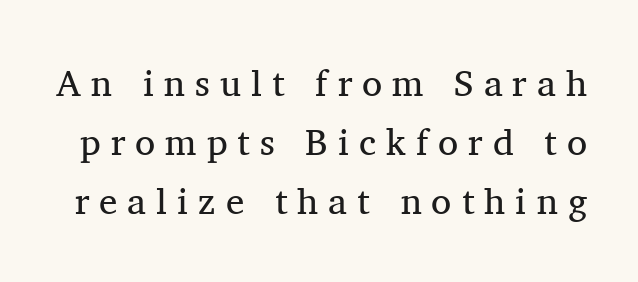
Interline gaps are of average width in this sample. If you drew a line through each stem, it would be perfectly vertical. A quiet, ordinary-to-light weight characterises the typeface. Type without underlining.
